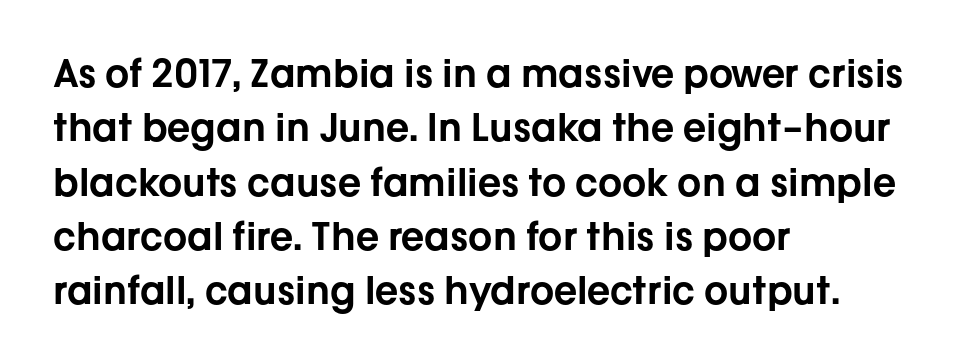
Q: Is the text italic (slanted)? A: No, it is upright.
Q: Is the typeface a serif or a sans-serif typeface? A: Sans-serif.
Q: Is the text underlined? A: No.
Q: How is the paragraph aligned? A: Left-aligned.
Q: Is the spacing between letters normal or unusually wide? A: Normal.
Q: Is the spacing between lines tight, normal or loose? A: Normal.
Q: Width (condensed, normal, or wide)? A: Normal.
Q: Stroke contrast? A: Low.
Q: x-height? A: Medium.
Q: Monospaced? A: No.
